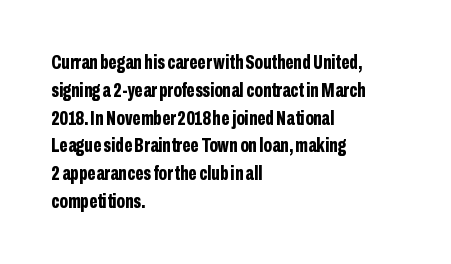
The image shows 20 px bold type, upright; set left-aligned, normal line spacing (1.39x), normal letter spacing, not underlined.
